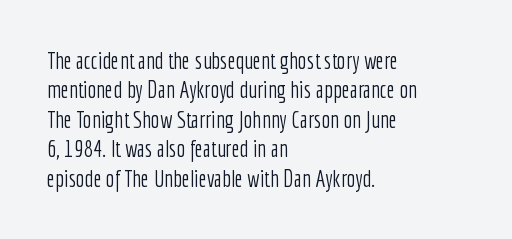
It's the straight-up-and-down kind of type. The face used here is rendered with its standard letterfit. The setting favours the left margin, as ordinary paragraphs usually do. This is not heavy type; no bold has been used. Interline gaps are of average width in this sample.
